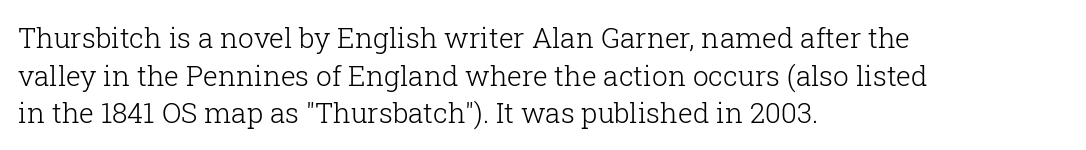
Q: Is the text bold? A: No.
Q: Is the text italic (slanted)? A: No, it is upright.
Q: Is the typeface a serif or a sans-serif typeface? A: Serif.
Q: Is the text underlined? A: No.
Q: How is the paragraph aligned? A: Left-aligned.
Q: Is the spacing between letters normal or unusually wide? A: Normal.
Q: Is the spacing between lines tight, normal or loose? A: Normal.
Q: Width (condensed, normal, or wide)? A: Normal.
Q: Stroke contrast? A: Low.
Q: x-height? A: Medium.
Q: Monospaced? A: No.
